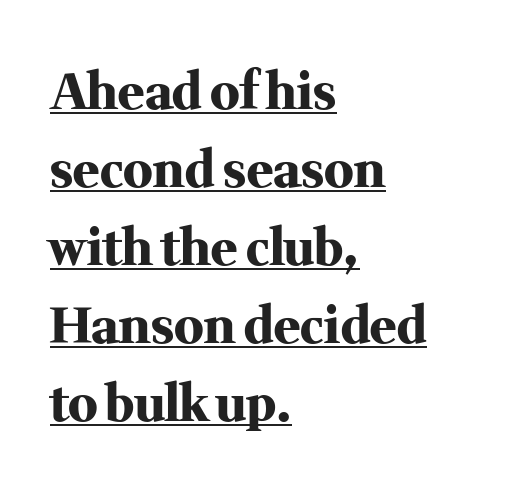
The image shows 49 px heavy serif type, upright; set left-aligned, normal line spacing (1.59x), normal letter spacing, underlined; medium stroke contrast and a medium x-height.
